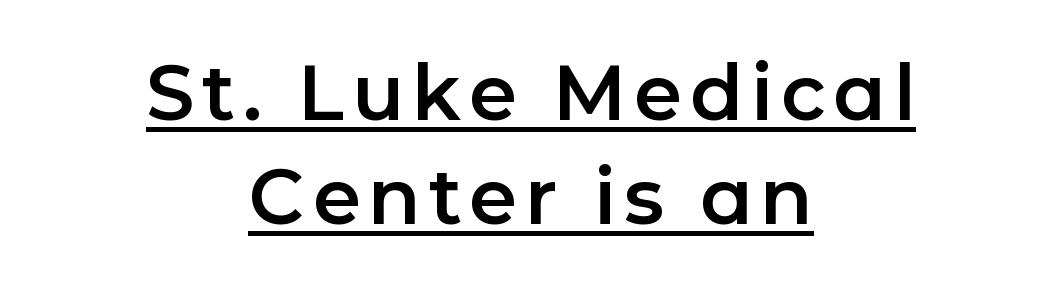
The image shows 77 px sans-serif type, upright; set centered, normal line spacing (1.35x), underlined; low stroke contrast and a medium x-height.
